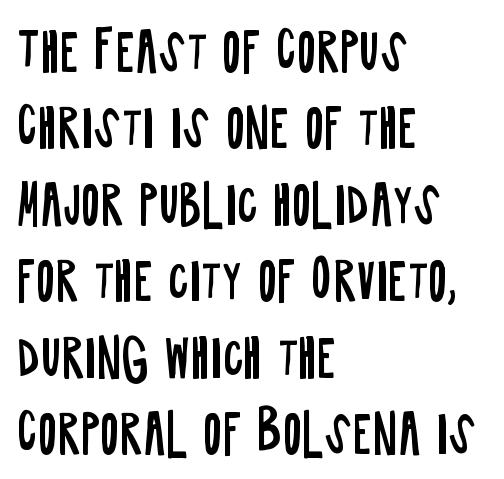
{"serif": "no", "italic": "no", "bold": "no", "weight": "regular", "width": "condensed", "stroke_contrast": "low", "x_height": "large", "monospaced": "no", "underline": "no", "align": "left", "line_spacing": "normal", "line_spacing_ratio": 1.5, "letter_spacing": "normal", "letter_spacing_em": 0.0, "glyph_px": 51}
